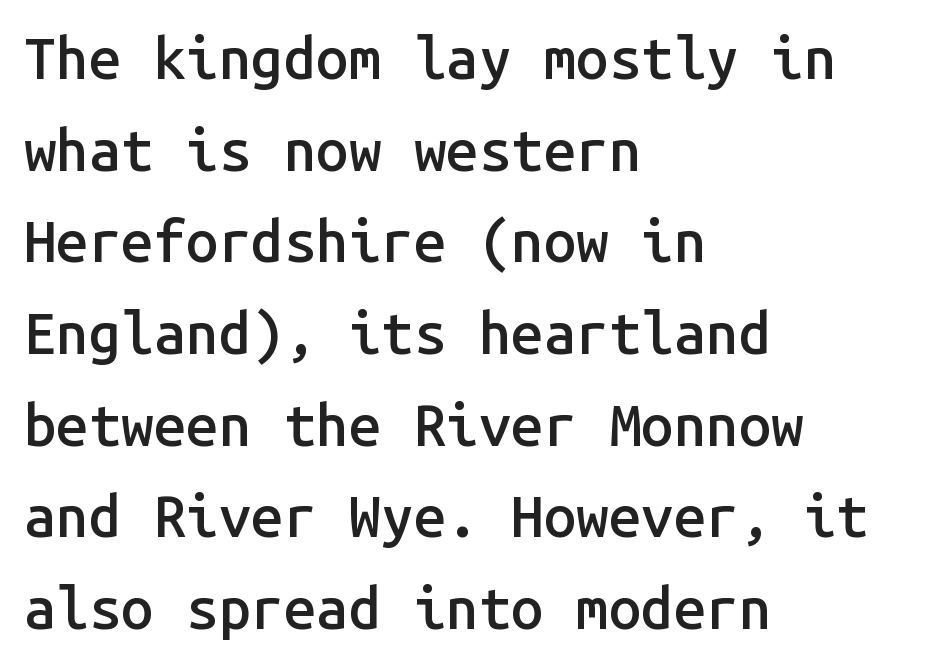
The image shows 58 px semibold sans-serif type, upright, monospaced; set left-aligned, normal line spacing (1.58x), normal letter spacing, not underlined; low stroke contrast and a medium x-height.
